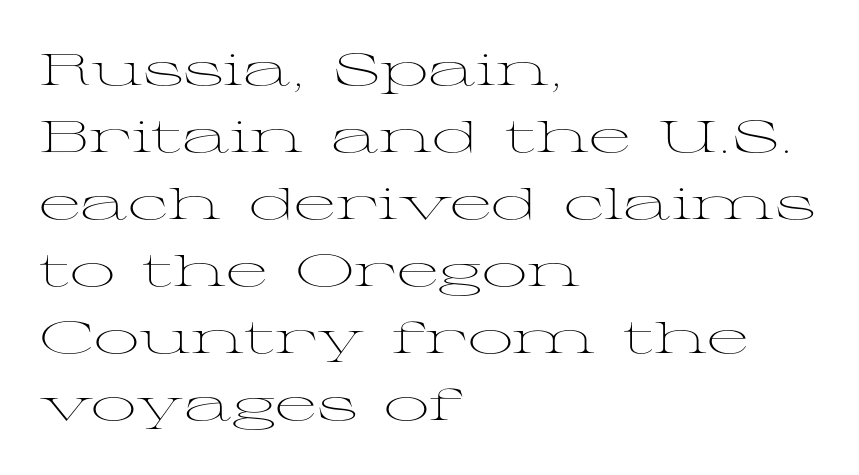
{"serif": "yes", "italic": "no", "bold": "no", "weight": "light", "width": "wide", "stroke_contrast": "medium", "x_height": "medium", "monospaced": "no", "underline": "no", "align": "left", "line_spacing": "normal", "line_spacing_ratio": 1.49, "letter_spacing": "normal", "letter_spacing_em": 0.0, "glyph_px": 45}
